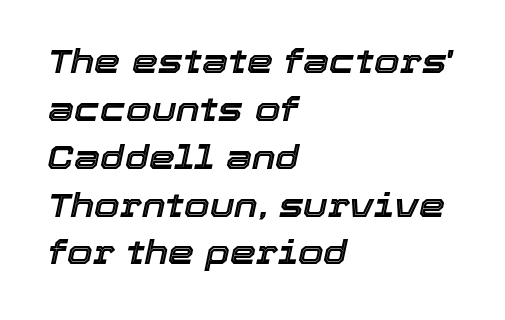
Visually the block forms a straight wall on the left and a jagged coastline on the right. How are the letters spaced? Ordinarily, with no added tracking. The leading is moderate, giving the passage an even texture. Underlining? Definitely not there.
